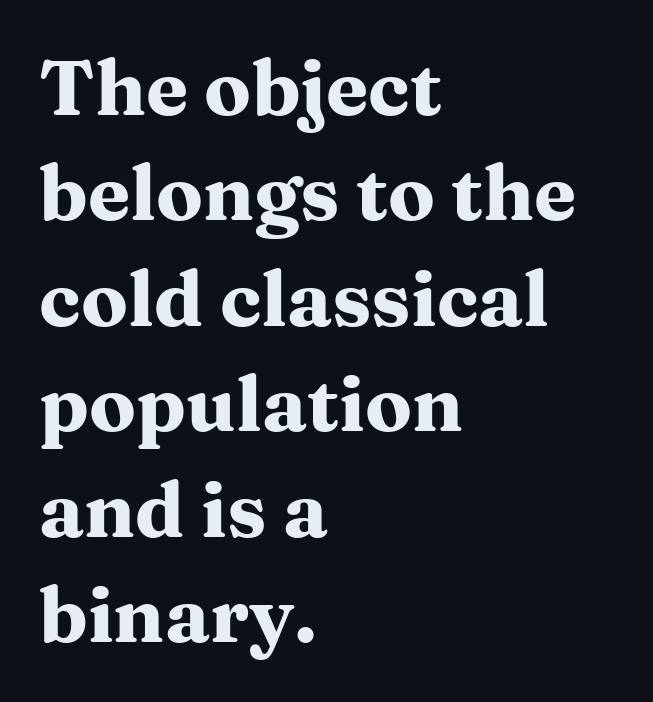
Descender tails drop into unmarked territory. The face used here is proportionally spaced, like ordinary book or web type. This sample uses plain, unmodified letter spacing. Posture: vertical.
